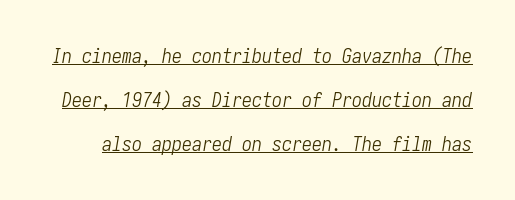
Q: Is the text bold? A: No.
Q: Is the text italic (slanted)? A: Yes, it leans right by about 10 degrees.
Q: Is the text underlined? A: Yes.
Q: Is the spacing between letters normal or unusually wide? A: Normal.
Q: Is the spacing between lines tight, normal or loose? A: Loose.
